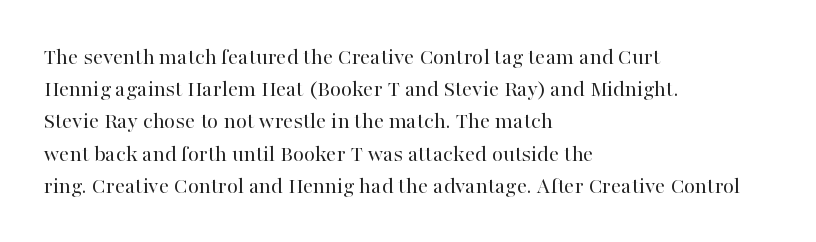
Q: Is the text bold? A: No.
Q: Is the text italic (slanted)? A: No, it is upright.
Q: Is the text underlined? A: No.
Q: How is the paragraph aligned? A: Left-aligned.
Q: Is the spacing between letters normal or unusually wide? A: Normal.
Q: Is the spacing between lines tight, normal or loose? A: Normal.
